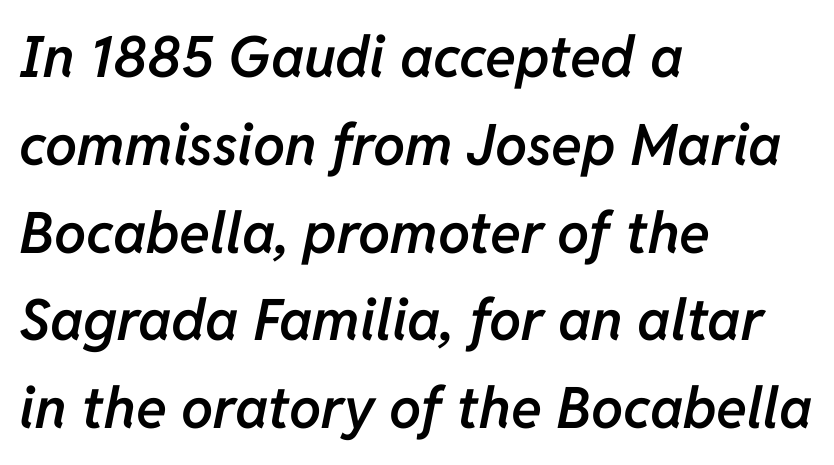
Each row of text sits above clean, open space. The rendering uses natural spacing where letterforms have individual widths. Does the leading feel generous? No, just average. There's an unmistakable incline to the writing here.
